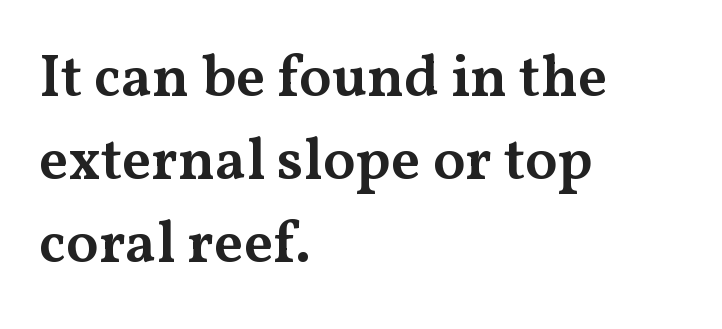
Underline: absent. Observe the ordinary spacing: letters are neighbours, not strangers. I'd describe the lettering as semibold — firm but not a full bold. Every character sits straight up, as roman type does.
